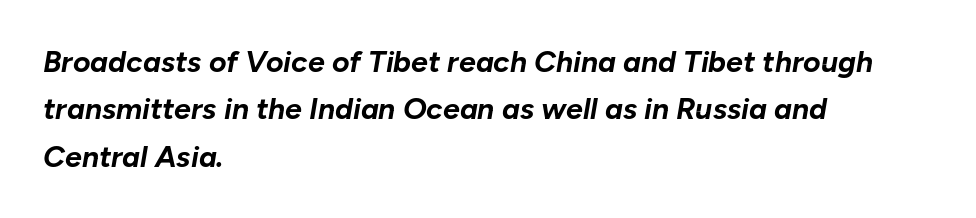
The image shows 30 px bold type, italic (leaning right); set left-aligned, normal line spacing (1.58x), normal letter spacing, not underlined; low stroke contrast and a medium x-height.
